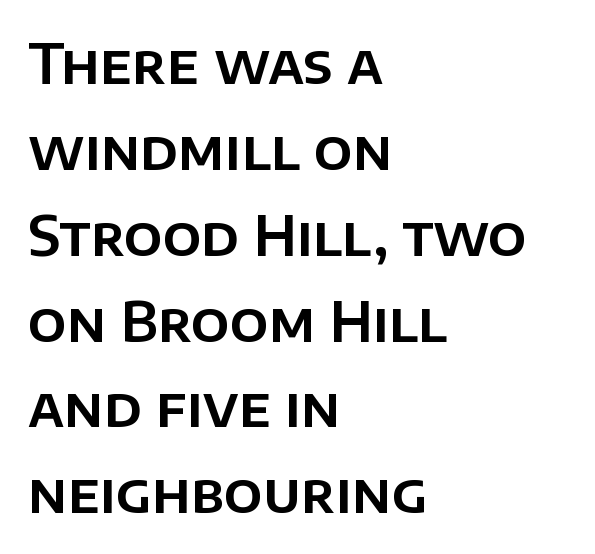
Q: Is the text italic (slanted)? A: No, it is upright.
Q: Is the typeface a serif or a sans-serif typeface? A: Sans-serif.
Q: Is the text underlined? A: No.
Q: How is the paragraph aligned? A: Left-aligned.
Q: Is the spacing between letters normal or unusually wide? A: Normal.
Q: Is the spacing between lines tight, normal or loose? A: Normal.
Q: Width (condensed, normal, or wide)? A: Normal.
Q: Stroke contrast? A: Low.
Q: x-height? A: Large.
Q: Monospaced? A: No.
